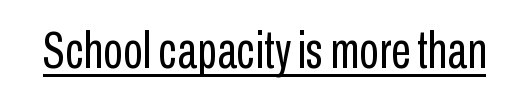
{"serif": "no", "italic": "no", "bold": "no", "weight": "regular", "width": "condensed", "stroke_contrast": "low", "x_height": "medium", "monospaced": "no", "underline": "yes", "letter_spacing": "normal", "letter_spacing_em": 0.0, "glyph_px": 51}
